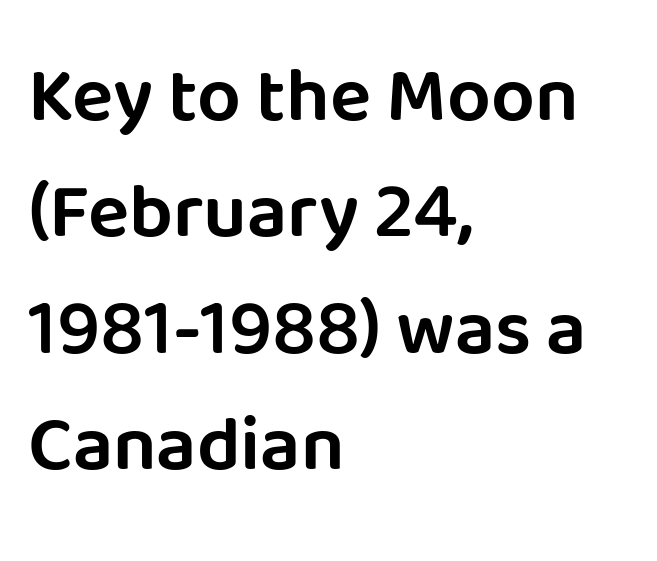
The image shows 77 px sans-serif type, upright; set left-aligned, normal line spacing (1.51x), normal letter spacing, not underlined; low stroke contrast and a large x-height.
